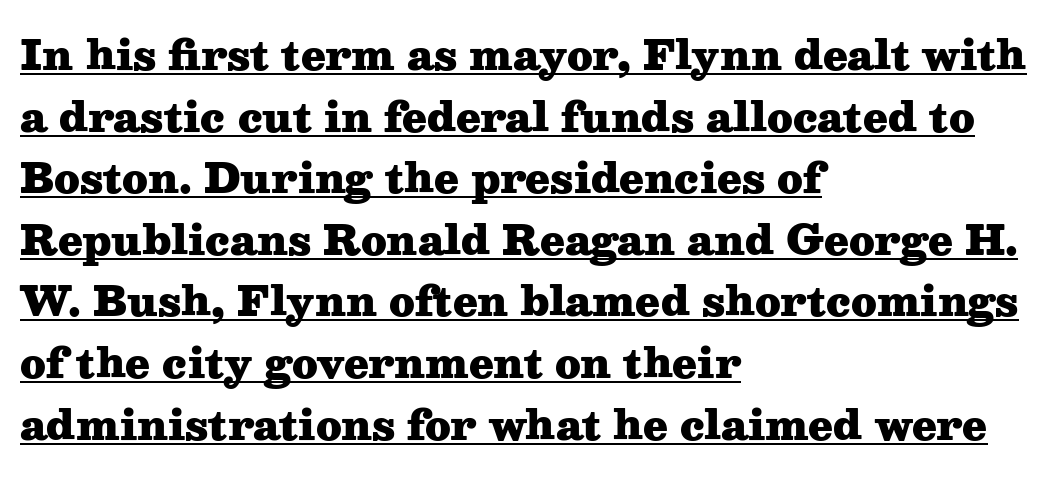
Q: Is the text bold? A: Yes.
Q: Is the text italic (slanted)? A: No, it is upright.
Q: Is the typeface a serif or a sans-serif typeface? A: Serif.
Q: Is the text underlined? A: Yes.
Q: How is the paragraph aligned? A: Left-aligned.
Q: Is the spacing between letters normal or unusually wide? A: Normal.
Q: Is the spacing between lines tight, normal or loose? A: Normal.
Q: Width (condensed, normal, or wide)? A: Wide.
Q: Stroke contrast? A: Medium.
Q: x-height? A: Medium.
Q: Monospaced? A: No.
